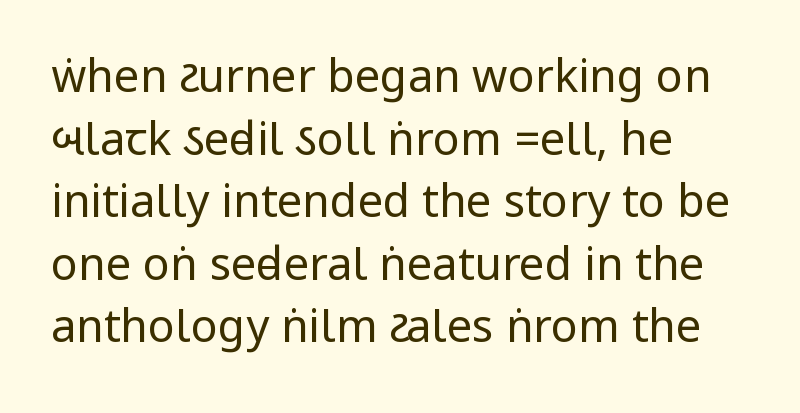
{"serif": "no", "italic": "no", "bold": "no", "weight": "regular", "width": "condensed", "stroke_contrast": "low", "underline": "no", "align": "left", "line_spacing": "normal", "line_spacing_ratio": 1.39, "letter_spacing": "normal", "letter_spacing_em": 0.0, "glyph_px": 45}
